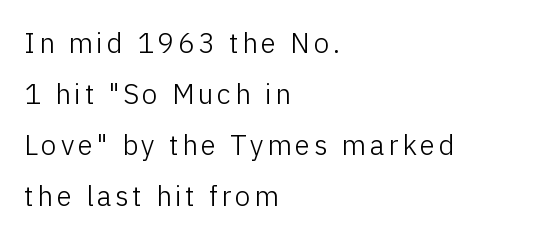
A bare baseline throughout the passage. Teacher's note: observe the even left margin — that is flush-left alignment. When letters stand straight like this, we call the style roman or upright. Varying glyph widths throughout — classic text-font behaviour.
